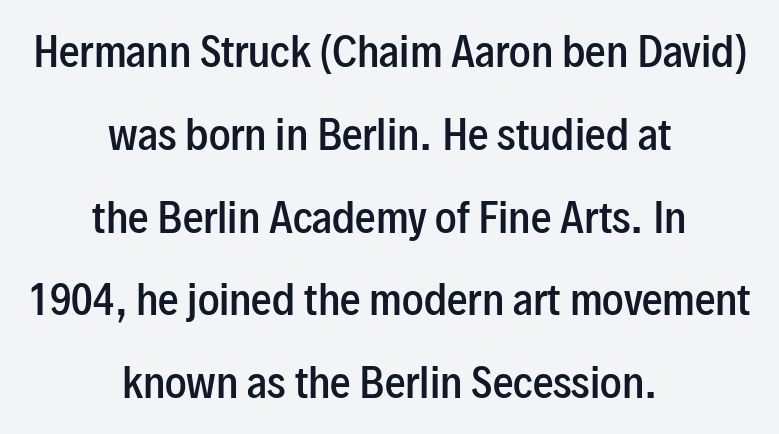
The image shows 41 px semibold, condensed sans-serif type, upright; set centered, loose line spacing (2.02x), normal letter spacing, not underlined; low stroke contrast and a medium x-height.
